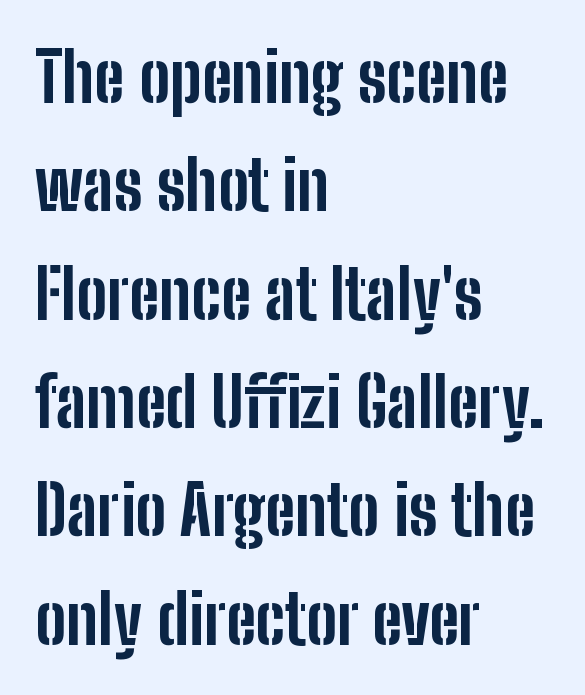
The foot of each line stays bare and open. Characters remain perfectly vertical along every line. Strong, thick strokes mark this as bold type. One-word summary of the alignment: left. Compared with typical paragraphs, the rows here are spaced about the same.
